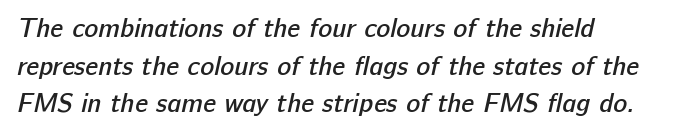
{"bold": "semi", "underline": "no", "align": "left", "line_spacing": "normal", "line_spacing_ratio": 1.45, "letter_spacing": "normal", "letter_spacing_em": 0.0, "glyph_px": 26}
